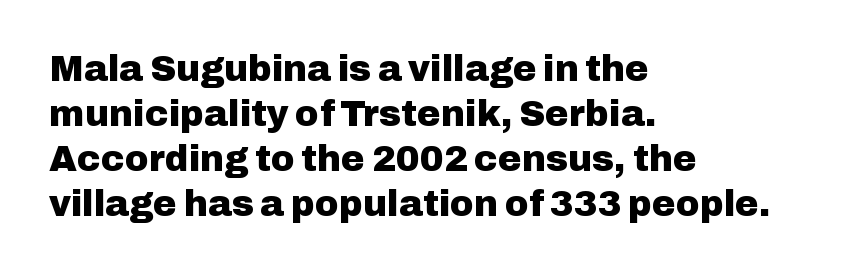
Q: Is the text bold? A: Yes.
Q: Is the text italic (slanted)? A: No, it is upright.
Q: Is the typeface a serif or a sans-serif typeface? A: Sans-serif.
Q: Is the text underlined? A: No.
Q: How is the paragraph aligned? A: Left-aligned.
Q: Is the spacing between letters normal or unusually wide? A: Normal.
Q: Is the spacing between lines tight, normal or loose? A: Normal.
Q: Width (condensed, normal, or wide)? A: Normal.
Q: Stroke contrast? A: Low.
Q: x-height? A: Medium.
Q: Monospaced? A: No.
